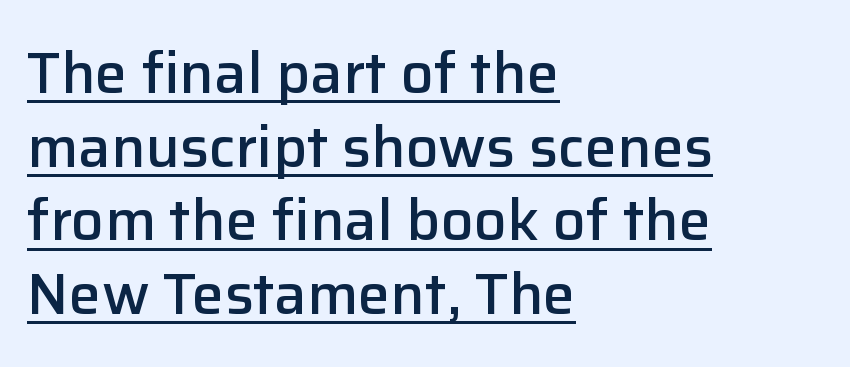
Q: Is the text bold? A: Semi-bold.
Q: Is the text italic (slanted)? A: No, it is upright.
Q: Is the typeface a serif or a sans-serif typeface? A: Sans-serif.
Q: Is the text underlined? A: Yes.
Q: How is the paragraph aligned? A: Left-aligned.
Q: Is the spacing between letters normal or unusually wide? A: Normal.
Q: Is the spacing between lines tight, normal or loose? A: Normal.
Q: Width (condensed, normal, or wide)? A: Normal.
Q: Stroke contrast? A: Low.
Q: x-height? A: Medium.
Q: Monospaced? A: No.
